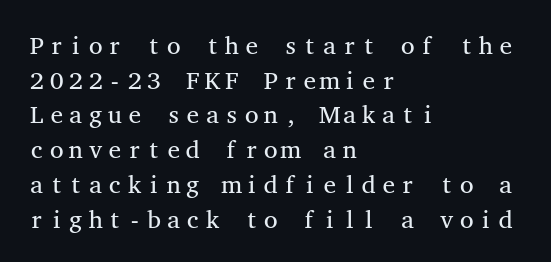
The letters stand straight up with perfectly vertical stems. The typesetter chose a ragged-right arrangement here. What's the leading like? Ordinary, nothing unusual. Nothing unusual about the tracking: characters are spaced as the font intends. Is the stroke heavy? The answer is a plain regular-or-lighter.
